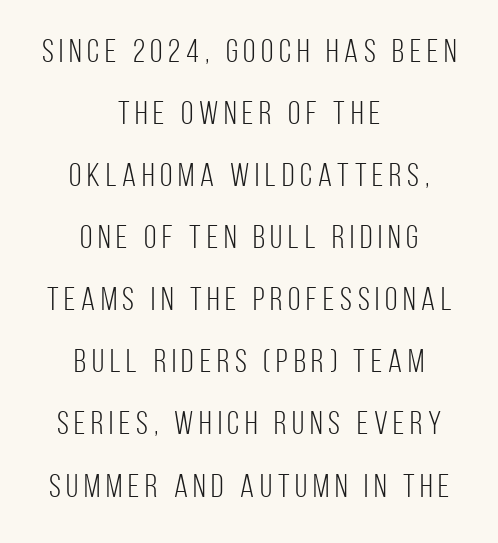
The image shows 32 px light, condensed sans-serif type, upright; set centered, loose line spacing (1.94x), not underlined; low stroke contrast and a large x-height.
